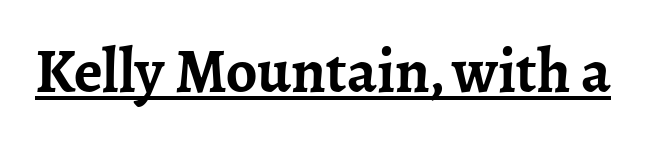
{"serif": "yes", "italic": "no", "bold": "yes", "weight": "semibold", "width": "normal", "stroke_contrast": "low", "x_height": "medium", "monospaced": "no", "underline": "yes", "letter_spacing": "normal", "letter_spacing_em": 0.0, "glyph_px": 62}
